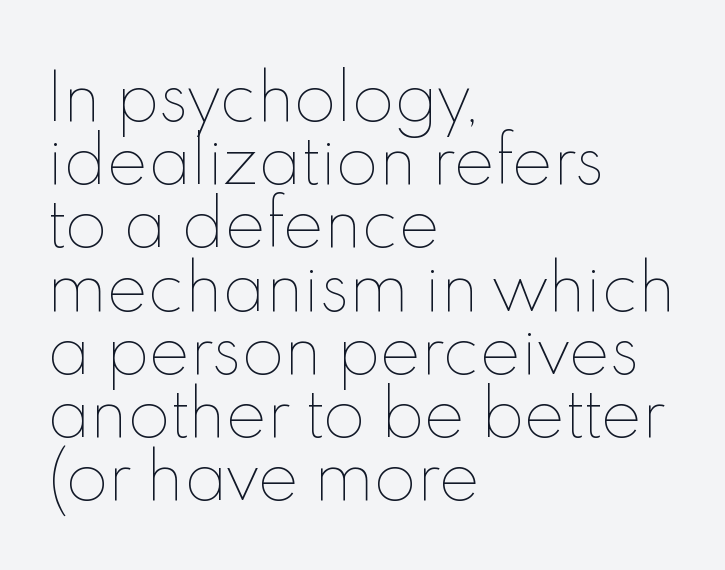
Q: Is the text bold? A: No.
Q: Is the text italic (slanted)? A: No, it is upright.
Q: Is the text underlined? A: No.
Q: How is the paragraph aligned? A: Left-aligned.
Q: Is the spacing between letters normal or unusually wide? A: Normal.
Q: Is the spacing between lines tight, normal or loose? A: Tight.
Q: Width (condensed, normal, or wide)? A: Normal.
Q: x-height? A: Small.
Q: Monospaced? A: No.
